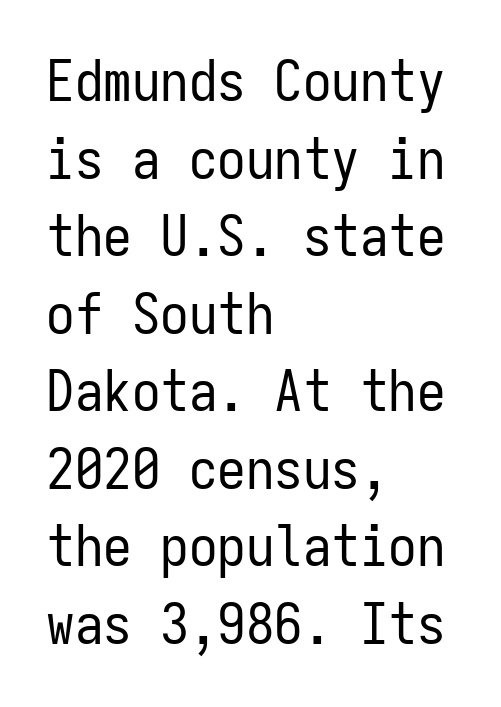
The designer went with a sans here, leaving each stem footless. Quick note: not italic, upright. Weight class: somewhere from thin through regular. Each word holds together tightly as a unit, with standard inter-letter gaps. Is this a fixed-width face? Yes — each glyph sits in an identical cell. Descenders hang freely into open space.
